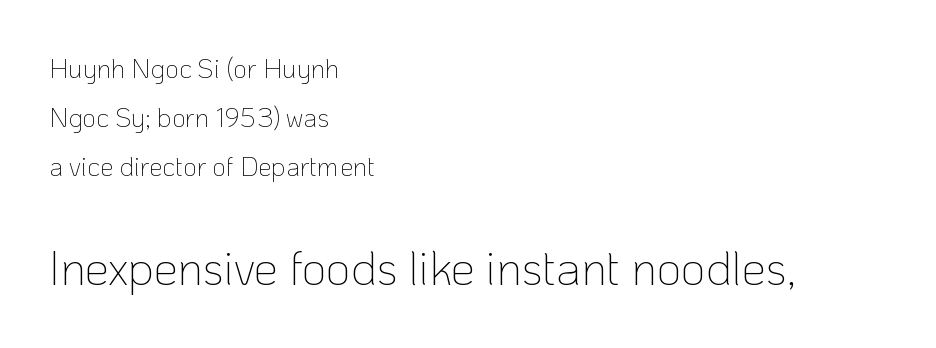
The image shows 48 px thin sans-serif type, upright; set left-aligned, line spacing 1.81x, normal letter spacing, not underlined; the second (bottom) block is 1.78x larger; low stroke contrast and a medium x-height.
